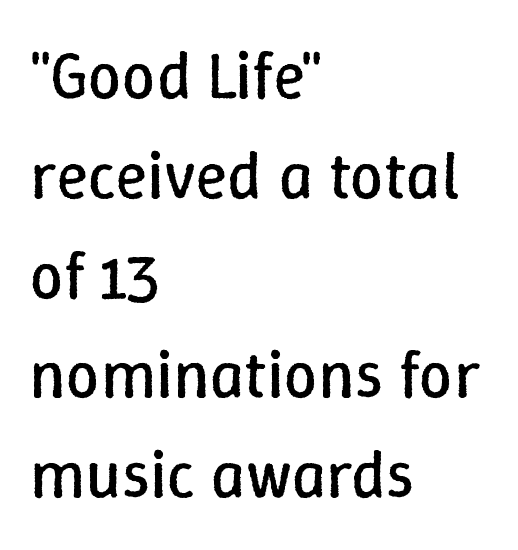
The font's upright variant was chosen for this text. A typesetter would call this proportional, since set widths differ per character. Reading down the column, the eye jumps a familiar distance to each next line. The space directly below the letters is spotless. Which margin do the lines hug? The left one — the right edge is uneven.
